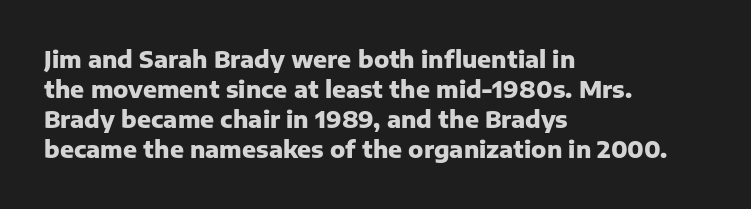
{"italic": "no", "bold": "yes", "underline": "no", "align": "left", "line_spacing": "normal", "line_spacing_ratio": 1.31, "letter_spacing": "normal", "letter_spacing_em": 0.0, "glyph_px": 23}
